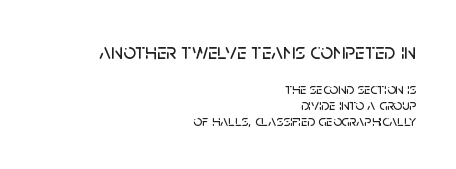
The image shows 22 px text type, upright; set right-aligned, tight line spacing (1.06x), normal letter spacing, not underlined; the first (top) block is 1.47x larger.
